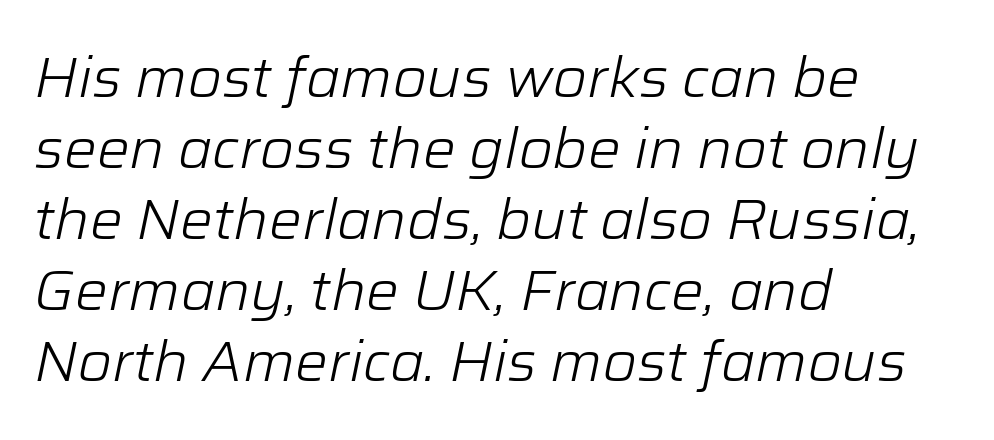
{"italic": "yes", "lean": "right", "slant_degrees": 12, "bold": "no", "weight": "light", "width": "normal", "stroke_contrast": "low", "x_height": "medium", "monospaced": "no", "underline": "no", "align": "left", "line_spacing": "normal", "line_spacing_ratio": 1.29, "letter_spacing": "normal", "letter_spacing_em": 0.0, "glyph_px": 55}
